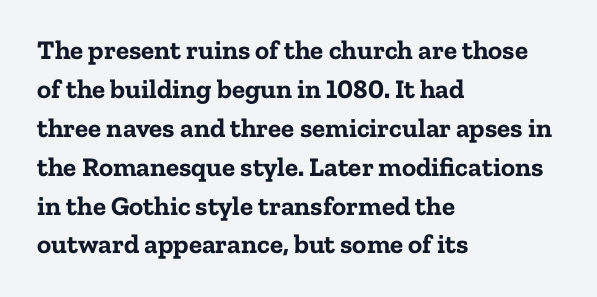
Line starts are locked; line ends wander. On the weight axis this lands at bold, roughly 700. Italic: no, the glyphs are upright roman. Glance below the letters and you will spot only blank space.
